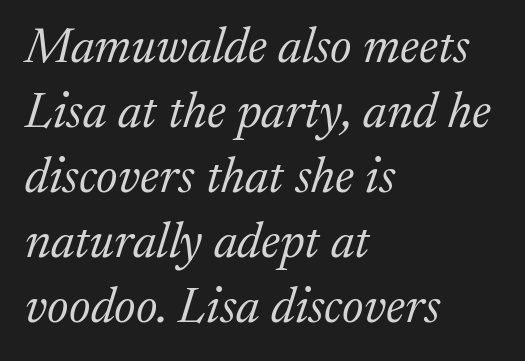
Q: Is the text bold? A: No.
Q: Is the text italic (slanted)? A: Yes, it leans right by about 17 degrees.
Q: Is the typeface a serif or a sans-serif typeface? A: Serif.
Q: Is the text underlined? A: No.
Q: How is the paragraph aligned? A: Left-aligned.
Q: Is the spacing between letters normal or unusually wide? A: Normal.
Q: Is the spacing between lines tight, normal or loose? A: Normal.
Q: Width (condensed, normal, or wide)? A: Normal.
Q: Stroke contrast? A: Medium.
Q: x-height? A: Medium.
Q: Monospaced? A: No.
